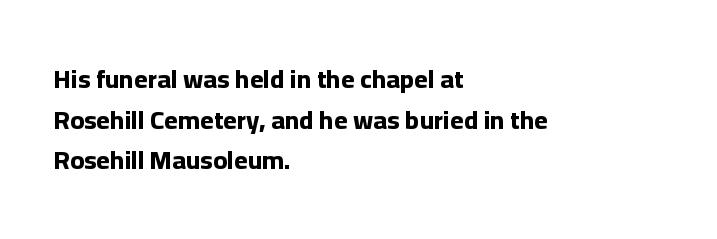
Q: Is the text bold? A: Yes.
Q: Is the text italic (slanted)? A: No, it is upright.
Q: Is the text underlined? A: No.
Q: How is the paragraph aligned? A: Left-aligned.
Q: Is the spacing between letters normal or unusually wide? A: Normal.
Q: Is the spacing between lines tight, normal or loose? A: Normal.
